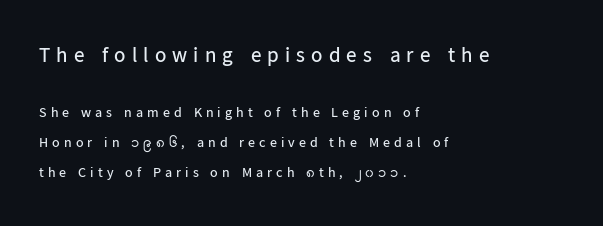
Tracking value appears strongly positive — letters spread wide. Note: larger setting up top, smaller setting below. Weight: regular or lighter. The setting favours the left margin, as ordinary paragraphs usually do.
